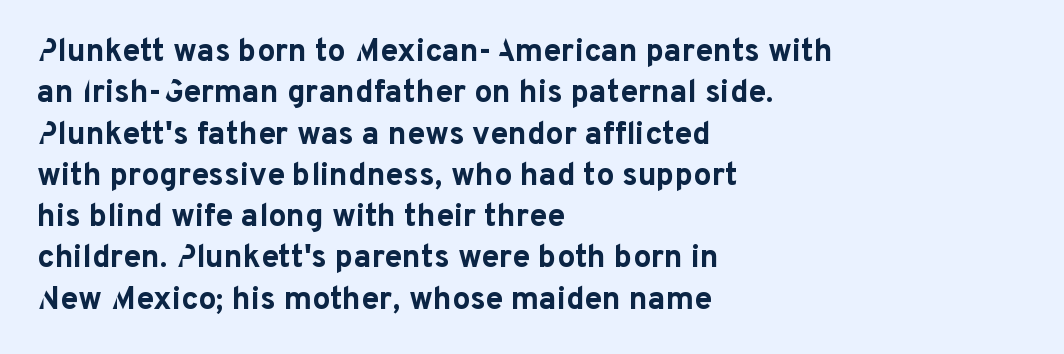
Q: Is the text bold? A: Yes.
Q: Is the text italic (slanted)? A: No, it is upright.
Q: Is the typeface a serif or a sans-serif typeface? A: Sans-serif.
Q: Is the text underlined? A: No.
Q: How is the paragraph aligned? A: Left-aligned.
Q: Is the spacing between letters normal or unusually wide? A: Normal.
Q: Is the spacing between lines tight, normal or loose? A: Normal.
Q: Width (condensed, normal, or wide)? A: Normal.
Q: Stroke contrast? A: Low.
Q: x-height? A: Medium.
Q: Monospaced? A: No.
